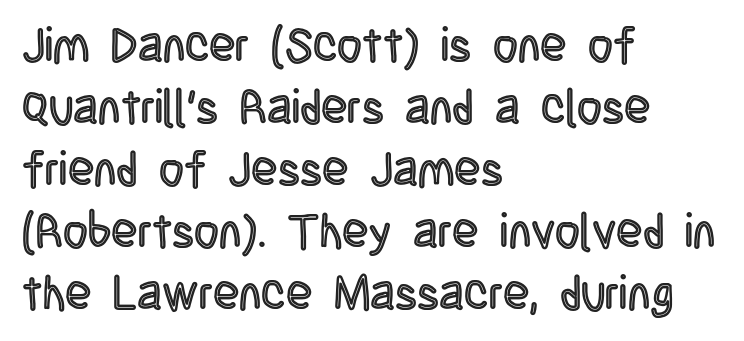
The image shows 48 px condensed type, upright; set left-aligned, normal line spacing (1.29x), normal letter spacing, not underlined; a large x-height.
